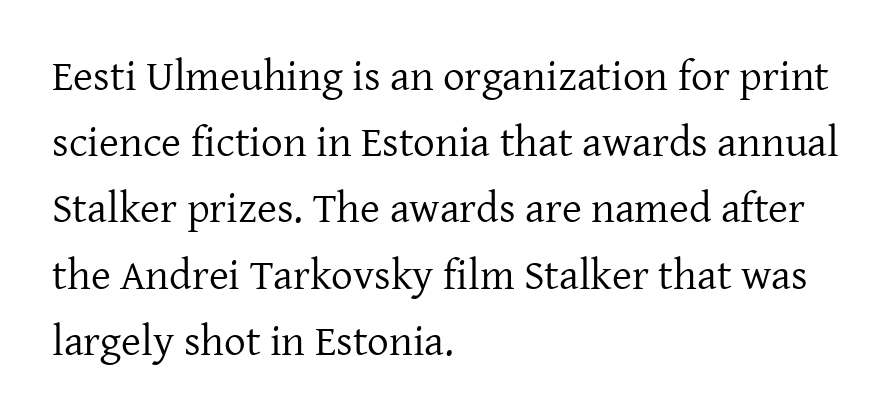
The image shows 43 px regular-weight serif type, upright; set left-aligned, normal line spacing (1.54x), normal letter spacing, not underlined; low stroke contrast and a medium x-height.
